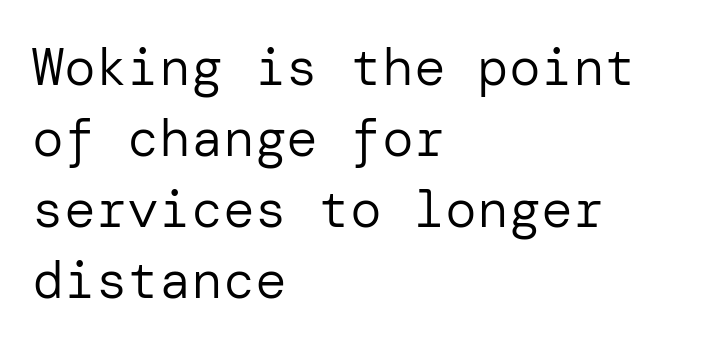
Type without underlining. Every stem runs plumb, perpendicular to the baseline. Bold? No — there's no thickening of the strokes. This rendering leaves character spacing at its baseline value.
